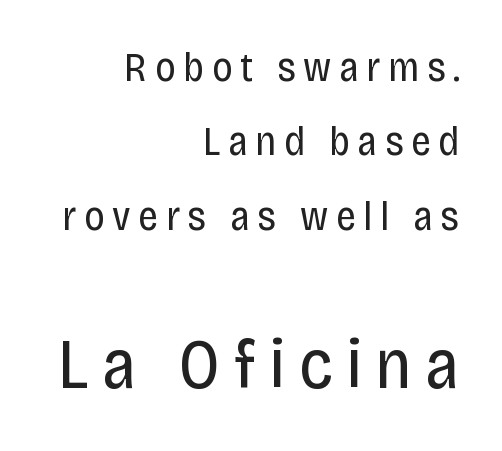
{"serif": "no", "italic": "no", "bold": "no", "weight": "regular", "width": "condensed", "stroke_contrast": "low", "x_height": "large", "monospaced": "no", "underline": "no", "align": "right", "line_spacing_ratio": 1.86, "larger_block": "second", "size_ratio": 1.75, "glyph_px": 70}
